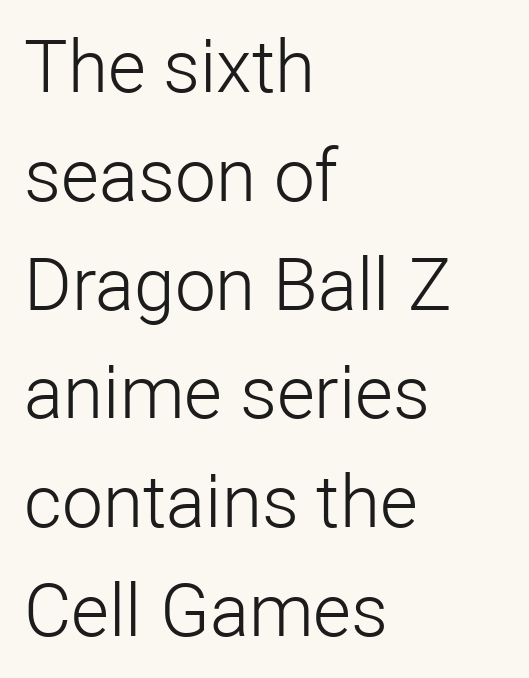
{"serif": "no", "italic": "no", "bold": "no", "weight": "light", "width": "normal", "stroke_contrast": "low", "x_height": "medium", "monospaced": "no", "underline": "no", "align": "left", "line_spacing": "normal", "line_spacing_ratio": 1.49, "letter_spacing": "normal", "letter_spacing_em": 0.0, "glyph_px": 73}
